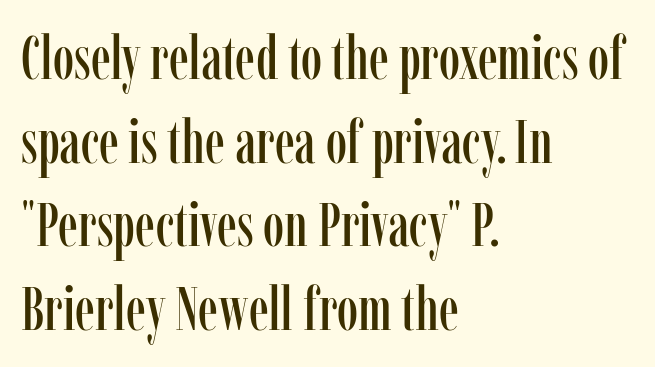
The tracking reads as untouched default to a designer's eye. You could not count columns in this text — the font is proportionally spaced. The typography opts for an upright posture over an oblique one. Left-aligned paragraph, ragged on the right. Classification — serif. Vertically, the passage feels balanced, rows spaced as you'd expect.
